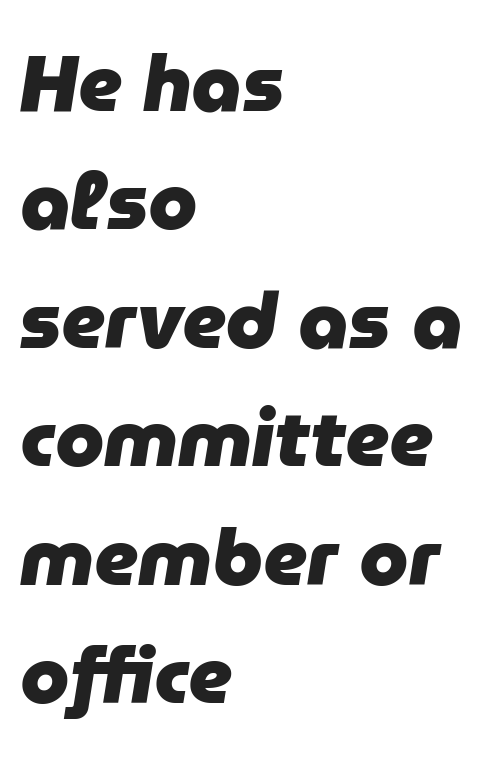
The image shows 79 px heavy type, italic (leaning right); set left-aligned, normal line spacing (1.5x), normal letter spacing, not underlined; low stroke contrast and a medium x-height.
